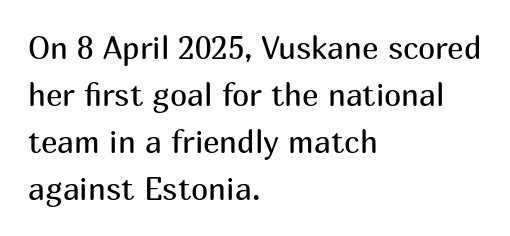
The image shows 31 px regular-weight sans-serif type, upright; set left-aligned, normal line spacing (1.52x), normal letter spacing, not underlined; medium stroke contrast and a medium x-height.
